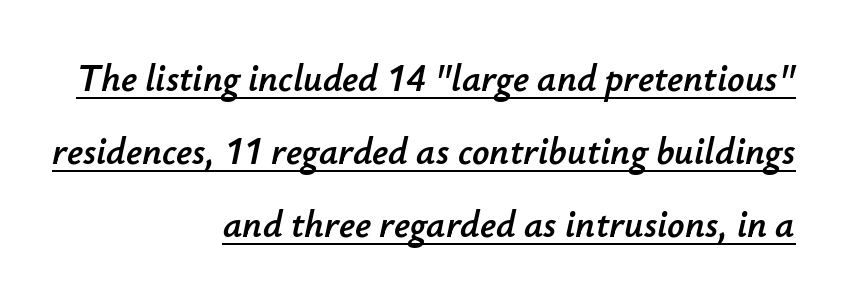
The image shows 38 px text type, italic (leaning right); set right-aligned, loose line spacing (1.92x), normal letter spacing, underlined; low stroke contrast and a small x-height.
